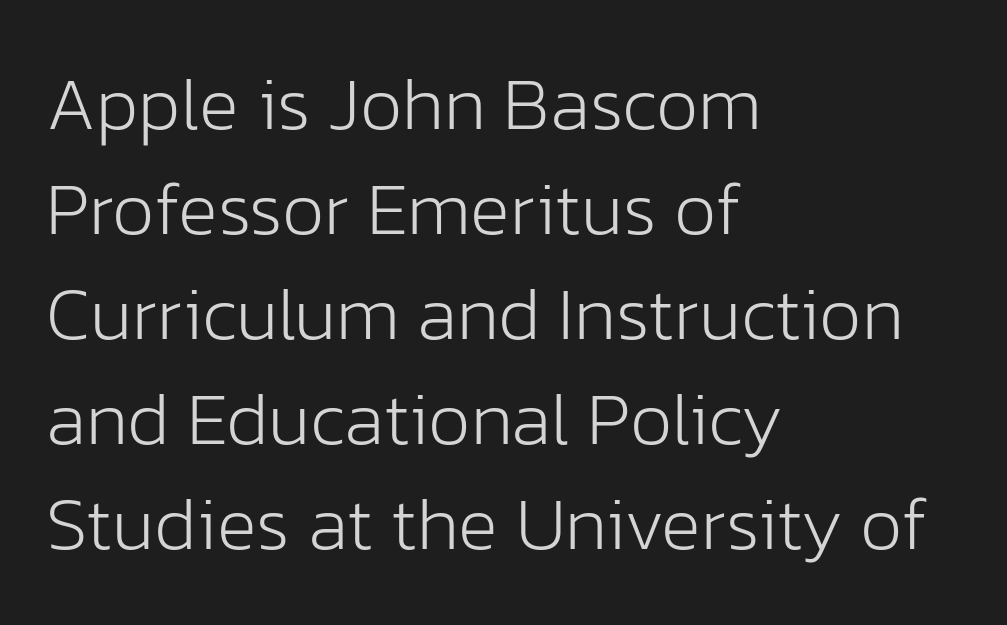
Q: Is the text bold? A: No.
Q: Is the text italic (slanted)? A: No, it is upright.
Q: Is the typeface a serif or a sans-serif typeface? A: Sans-serif.
Q: Is the text underlined? A: No.
Q: How is the paragraph aligned? A: Left-aligned.
Q: Is the spacing between letters normal or unusually wide? A: Normal.
Q: Is the spacing between lines tight, normal or loose? A: Normal.
Q: Width (condensed, normal, or wide)? A: Normal.
Q: Stroke contrast? A: Low.
Q: x-height? A: Medium.
Q: Monospaced? A: No.
